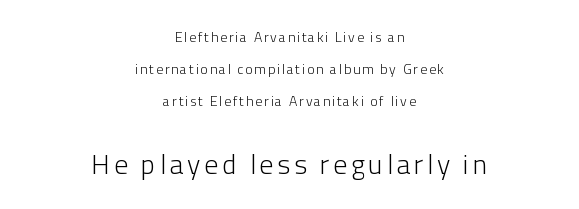
The image shows 28 px light sans-serif type, upright; set centered, loose line spacing (2.29x), not underlined; the second (bottom) block is 2.0x larger; low stroke contrast and a medium x-height.
